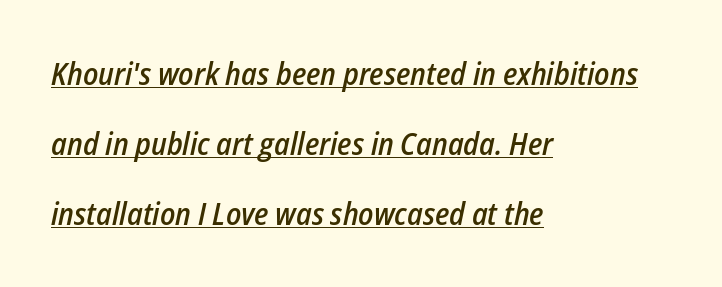
Q: Is the text bold? A: Semi-bold.
Q: Is the text italic (slanted)? A: Yes, it leans right by about 12 degrees.
Q: Is the text underlined? A: Yes.
Q: How is the paragraph aligned? A: Left-aligned.
Q: Is the spacing between letters normal or unusually wide? A: Normal.
Q: Is the spacing between lines tight, normal or loose? A: Loose.
Q: Width (condensed, normal, or wide)? A: Condensed.
Q: Stroke contrast? A: Low.
Q: x-height? A: Medium.
Q: Monospaced? A: No.
